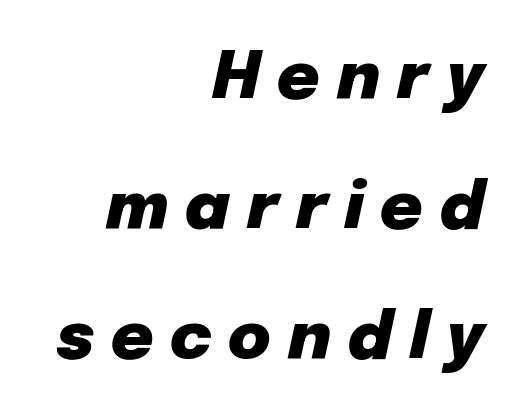
Q: Is the text bold? A: Yes.
Q: Is the text italic (slanted)? A: Yes, it leans right by about 12 degrees.
Q: Is the text underlined? A: No.
Q: How is the paragraph aligned? A: Right-aligned.
Q: Is the spacing between letters normal or unusually wide? A: Unusually wide.
Q: Is the spacing between lines tight, normal or loose? A: Loose.
Q: Width (condensed, normal, or wide)? A: Normal.
Q: Stroke contrast? A: Low.
Q: x-height? A: Medium.
Q: Monospaced? A: No.
